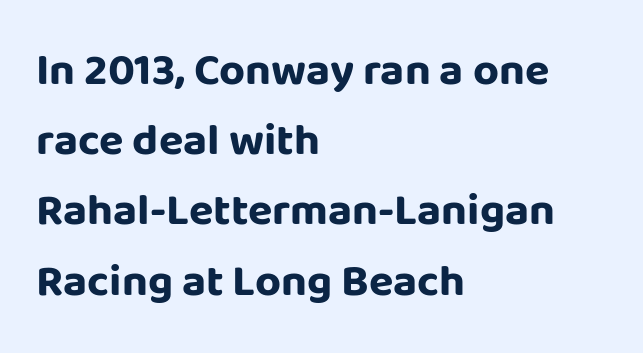
A typesetter would label this face a sans. As a designer I'd log this as weight 700, bold. Does the lettering tilt? It doesn't — this is upright. In CSS terms this would be text-align: left. Do the characters align in a grid? No, the font is proportional.
